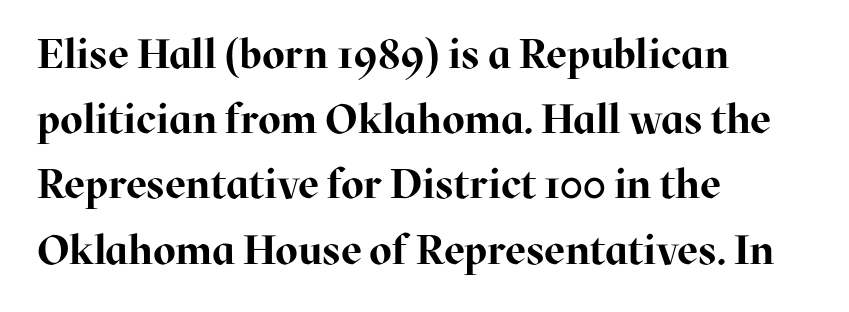
The image shows 41 px bold serif type, upright; set left-aligned, normal line spacing (1.59x), normal letter spacing, not underlined; high stroke contrast and a medium x-height.
